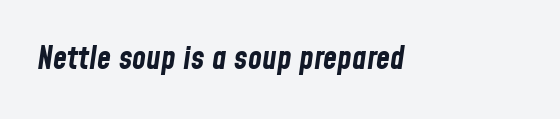
{"italic": "yes", "lean": "right", "slant_degrees": 8, "bold": "yes", "weight": "bold", "width": "condensed", "stroke_contrast": "low", "x_height": "medium", "monospaced": "no", "underline": "no", "letter_spacing": "normal", "letter_spacing_em": 0.0, "glyph_px": 32}
